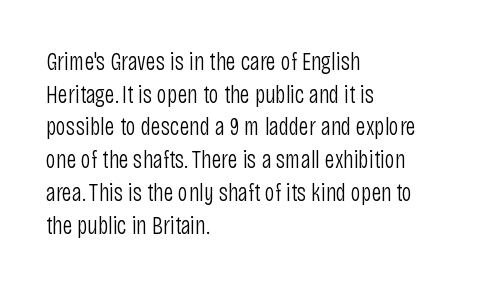
What's the leading like? Ordinary, nothing unusual. The passage shown has conventional tracking throughout. The typography opts for an upright posture over an oblique one. The passage is arranged the way most books set body copy — flush left.
